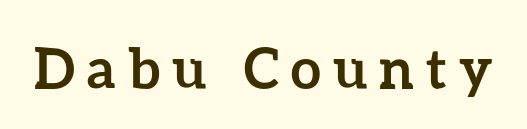
{"italic": "no", "bold": "yes", "weight": "semibold", "width": "normal", "stroke_contrast": "low", "x_height": "medium", "monospaced": "no", "underline": "no", "letter_spacing": "wide", "letter_spacing_em": 0.22, "glyph_px": 55}
